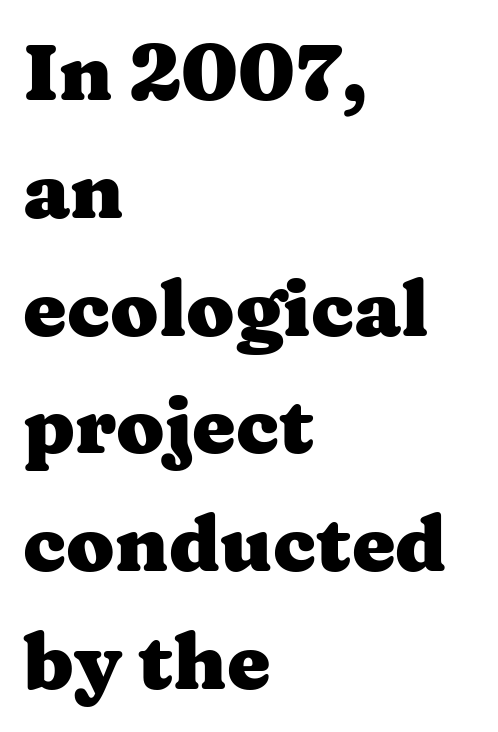
The image shows 78 px heavy, wide serif type, upright; set left-aligned, normal line spacing (1.51x), normal letter spacing, not underlined; medium stroke contrast and a medium x-height.
